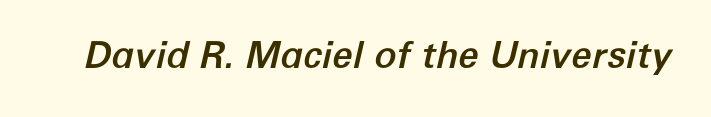
The image shows 37 px text type, italic (leaning right); set normal letter spacing, not underlined; low stroke contrast and a medium x-height.
